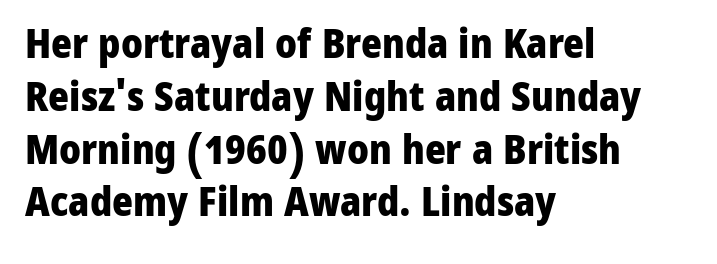
The type sits square on the baseline with zero lean. Its strokes are broad and dark, the hallmark of bold type. Varying glyph widths throughout — classic text-font behaviour. This sample keeps an unexceptional amount of space between lines.
